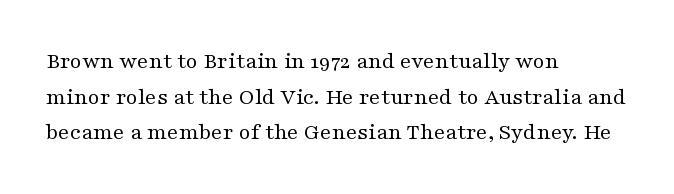
Q: Is the text bold? A: No.
Q: Is the text italic (slanted)? A: No, it is upright.
Q: Is the text underlined? A: No.
Q: How is the paragraph aligned? A: Left-aligned.
Q: Is the spacing between letters normal or unusually wide? A: Normal.
Q: Is the spacing between lines tight, normal or loose? A: Normal.
